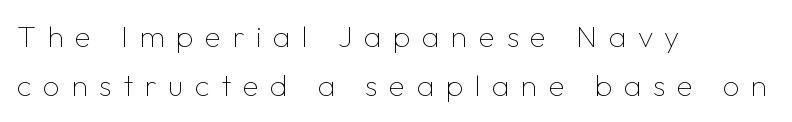
Q: Is the text bold? A: No.
Q: Is the text italic (slanted)? A: No, it is upright.
Q: Is the typeface a serif or a sans-serif typeface? A: Sans-serif.
Q: Is the text underlined? A: No.
Q: How is the paragraph aligned? A: Left-aligned.
Q: Is the spacing between letters normal or unusually wide? A: Unusually wide.
Q: Is the spacing between lines tight, normal or loose? A: Normal.
Q: Width (condensed, normal, or wide)? A: Normal.
Q: Stroke contrast? A: Low.
Q: x-height? A: Medium.
Q: Monospaced? A: No.
